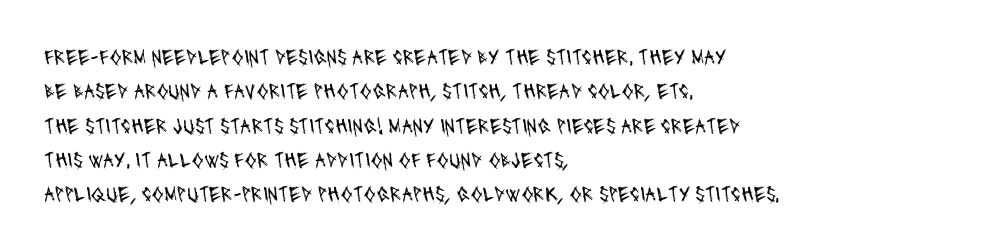
The image shows 22 px text type; set left-aligned, normal line spacing (1.56x), normal letter spacing, not underlined.
